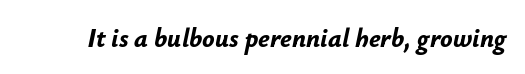
The image shows 26 px bold type, italic (leaning right); set normal letter spacing, not underlined.
